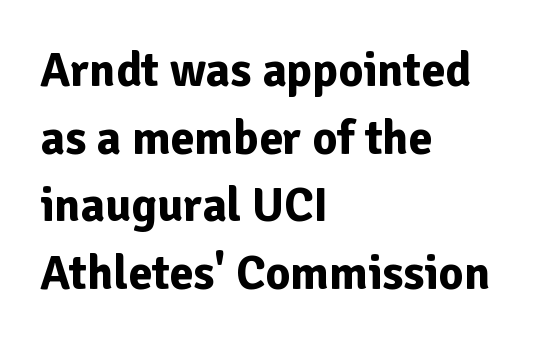
The image shows 48 px bold sans-serif type, upright; set left-aligned, normal line spacing (1.41x), normal letter spacing, not underlined; low stroke contrast and a medium x-height.
